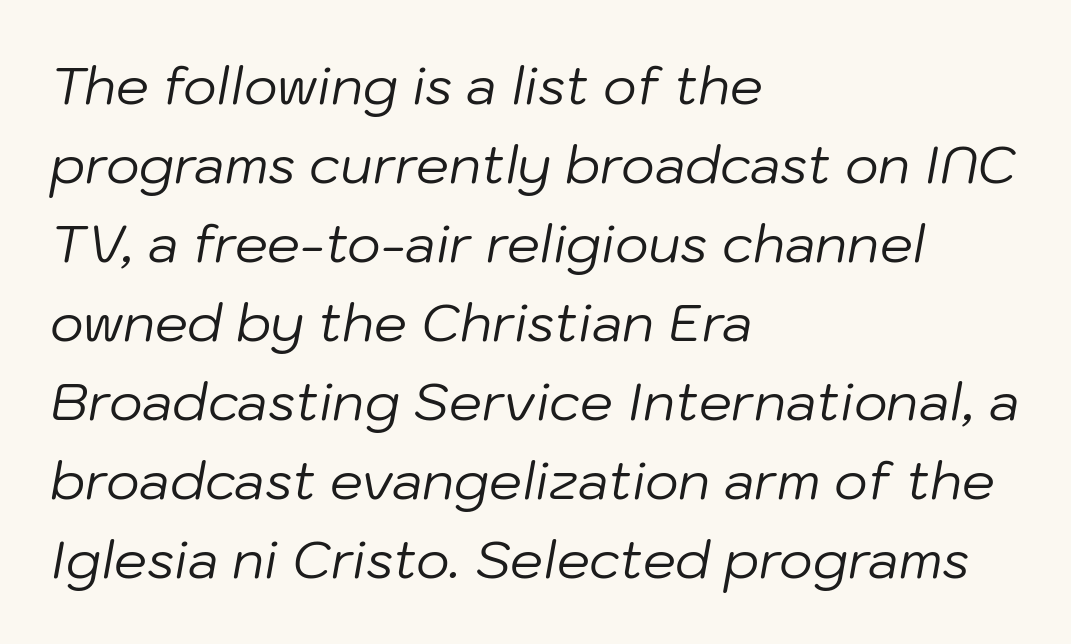
Short note: letters normally spaced. The weight tops out at a normal text grade. Do the characters align in a grid? No, the font is proportional. Leading: standard. A classic flush-left, rag-right setting is used for this passage. The area under the type is left untouched.
